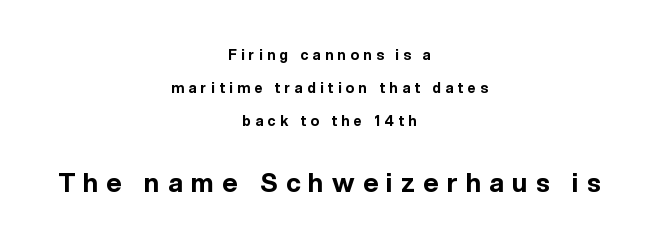
The image shows 26 px bold type, upright; set centered, loose line spacing (2.35x), unusually wide letter spacing (+0.32 em), not underlined; the second (bottom) block is 1.86x larger.
